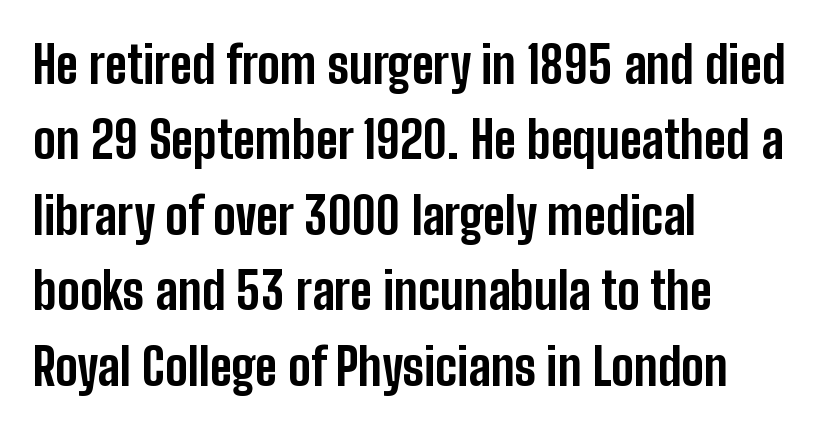
Layout note: lines flush left. The letterforms sit shoulder to shoulder at normal distance. Students, this is bold: see how much ink each stroke carries. The letters stand straight up with perfectly vertical stems. The passage shown is not underscored anywhere. The space between consecutive lines is moderate.
